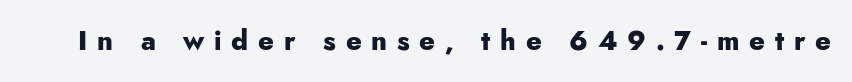
Q: Is the text bold? A: Yes.
Q: Is the text italic (slanted)? A: No, it is upright.
Q: Is the text underlined? A: No.
Q: Is the spacing between letters normal or unusually wide? A: Unusually wide.
